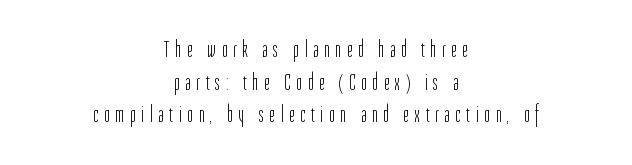
The image shows 24 px text type, upright; set centered, normal line spacing (1.36x), unusually wide letter spacing (+0.24 em), not underlined.
